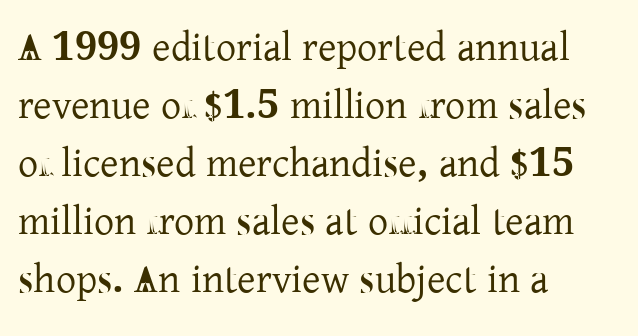
Q: Is the text italic (slanted)? A: No, it is upright.
Q: Is the typeface a serif or a sans-serif typeface? A: Serif.
Q: Is the text underlined? A: No.
Q: How is the paragraph aligned? A: Left-aligned.
Q: Is the spacing between letters normal or unusually wide? A: Normal.
Q: Is the spacing between lines tight, normal or loose? A: Normal.
Q: Width (condensed, normal, or wide)? A: Normal.
Q: Stroke contrast? A: Low.
Q: x-height? A: Medium.
Q: Monospaced? A: No.
